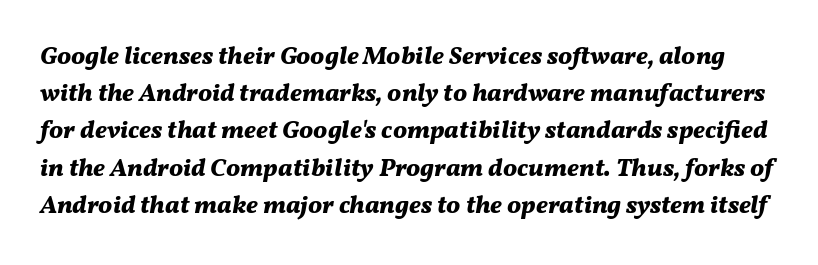
{"italic": "yes", "lean": "right", "slant_degrees": 11, "bold": "yes", "underline": "no", "line_spacing": "normal", "line_spacing_ratio": 1.49, "letter_spacing": "normal", "letter_spacing_em": 0.0, "glyph_px": 25}
